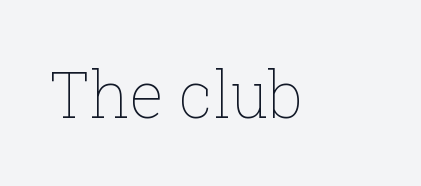
{"italic": "no", "bold": "no", "weight": "thin", "width": "normal", "stroke_contrast": "low", "x_height": "medium", "monospaced": "no", "underline": "no", "letter_spacing": "normal", "letter_spacing_em": 0.0, "glyph_px": 64}
